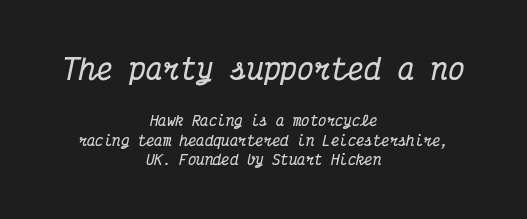
The image shows 28 px bold, condensed serif type, italic (leaning right), monospaced; set centered, normal line spacing (1.39x), normal letter spacing, not underlined; the first (top) block is 2.0x larger; medium stroke contrast and a medium x-height.
